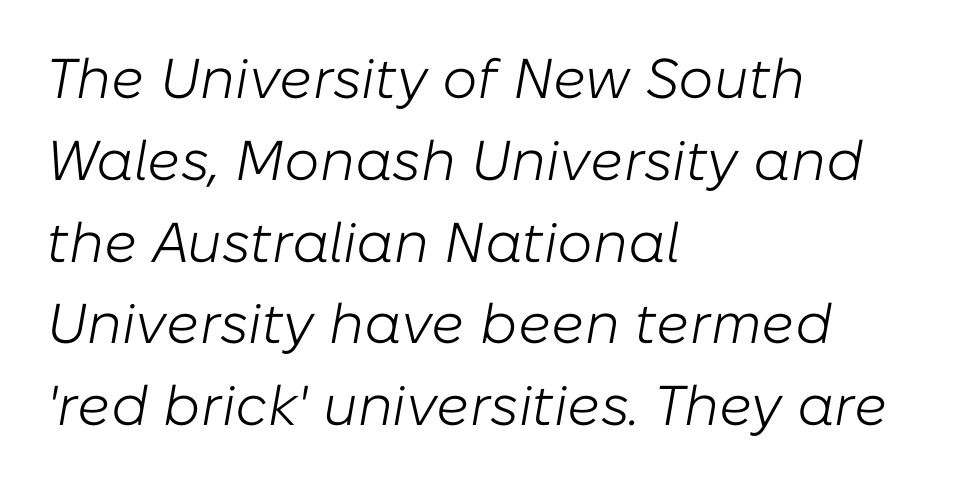
Proportional: the letters do not fall into vertical columns. The letters are slanted; this is an italic face. Caption: multi-line text, flush left, ragged right. A light-to-regular cut is what we see here. Nothing unusual about the tracking: characters are spaced as the font intends. Nobody drew a line under any word here.
